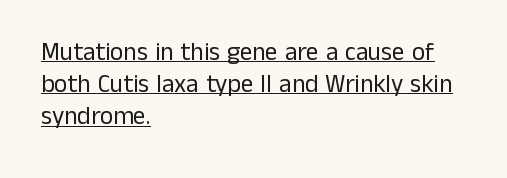
{"italic": "no", "bold": "no", "underline": "yes", "align": "left", "line_spacing": "normal", "line_spacing_ratio": 1.29, "letter_spacing": "normal", "letter_spacing_em": 0.0, "glyph_px": 25}
